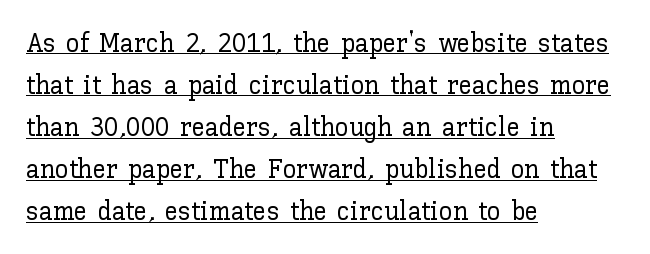
{"italic": "no", "underline": "yes", "align": "left", "line_spacing": "normal", "line_spacing_ratio": 1.56, "letter_spacing": "normal", "letter_spacing_em": 0.0, "glyph_px": 27}
